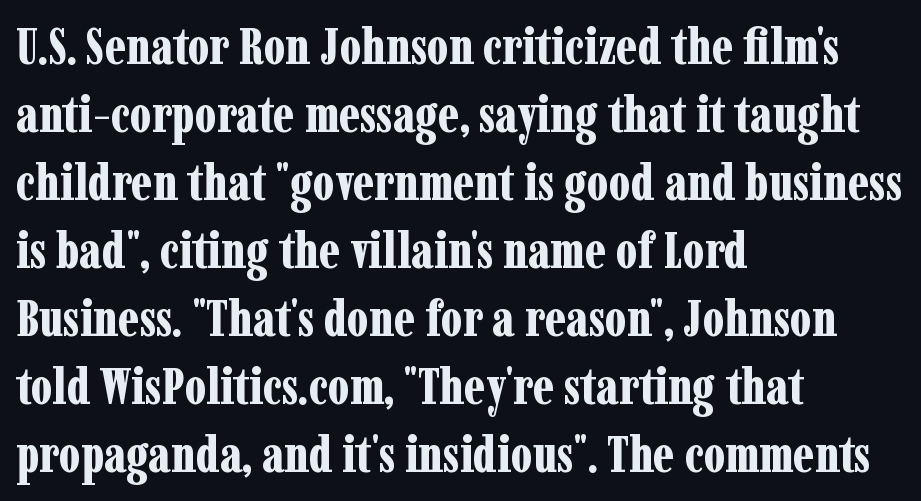
Q: Is the text bold? A: Yes.
Q: Is the text italic (slanted)? A: No, it is upright.
Q: Is the typeface a serif or a sans-serif typeface? A: Serif.
Q: Is the text underlined? A: No.
Q: How is the paragraph aligned? A: Left-aligned.
Q: Is the spacing between letters normal or unusually wide? A: Normal.
Q: Is the spacing between lines tight, normal or loose? A: Normal.
Q: Width (condensed, normal, or wide)? A: Condensed.
Q: Stroke contrast? A: Low.
Q: x-height? A: Medium.
Q: Monospaced? A: No.
